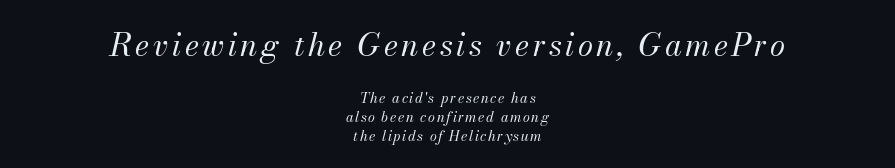
{"italic": "yes", "lean": "right", "slant_degrees": 13, "bold": "no", "weight": "regular", "width": "normal", "stroke_contrast": "medium", "x_height": "small", "monospaced": "no", "underline": "no", "align": "center", "line_spacing": "normal", "line_spacing_ratio": 1.34, "larger_block": "first", "size_ratio": 2.21, "glyph_px": 31}
